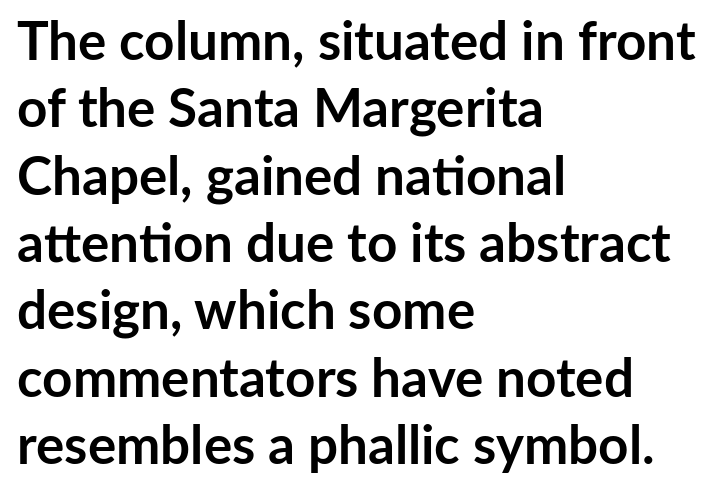
Q: Is the text bold? A: Yes.
Q: Is the text italic (slanted)? A: No, it is upright.
Q: Is the typeface a serif or a sans-serif typeface? A: Sans-serif.
Q: Is the text underlined? A: No.
Q: How is the paragraph aligned? A: Left-aligned.
Q: Is the spacing between letters normal or unusually wide? A: Normal.
Q: Is the spacing between lines tight, normal or loose? A: Normal.
Q: Width (condensed, normal, or wide)? A: Normal.
Q: Stroke contrast? A: Low.
Q: x-height? A: Medium.
Q: Monospaced? A: No.
